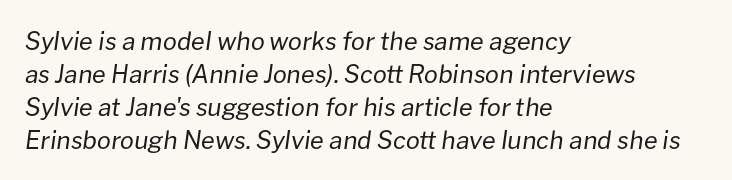
{"italic": "yes", "lean": "right", "slant_degrees": 8, "bold": "no", "underline": "no", "align": "left", "line_spacing": "normal", "line_spacing_ratio": 1.32, "letter_spacing": "normal", "letter_spacing_em": 0.0, "glyph_px": 25}
